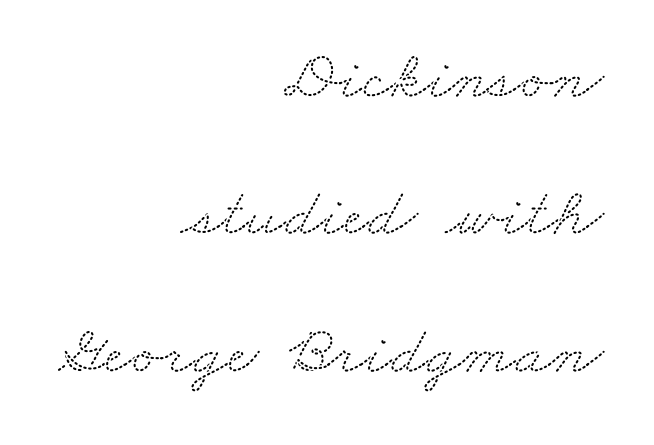
The face used here is rendered with its standard letterfit. This sample is right-justified, so line beginnings fall wherever the words allow. Glance below the letters and you will spot only blank space. The letters advance in unequal steps, a hallmark of proportional type. Little horizontal feet cap the strokes, marking this as serif type. These lines stand farther apart than default settings would place them.
